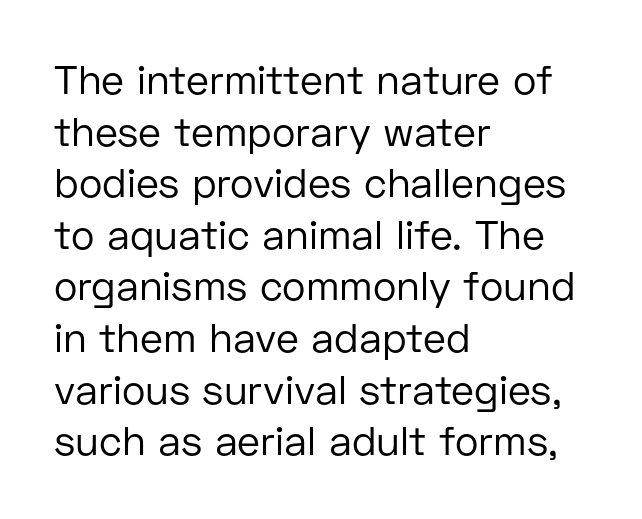
Type style note: lacks serifs. Regular leading. Upright lettering throughout. Which margin do the lines hug? The left one — the right edge is uneven.
